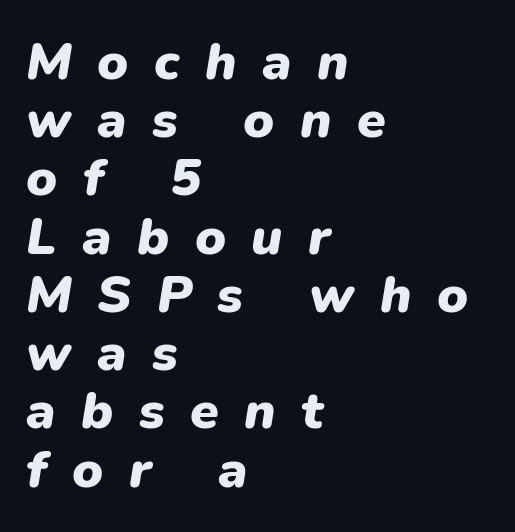
{"italic": "yes", "lean": "right", "slant_degrees": 9, "bold": "yes", "weight": "heavy", "width": "normal", "stroke_contrast": "low", "x_height": "medium", "monospaced": "no", "underline": "no", "align": "left", "line_spacing": "tight", "line_spacing_ratio": 1.12, "letter_spacing": "wide", "letter_spacing_em": 0.49, "glyph_px": 52}
